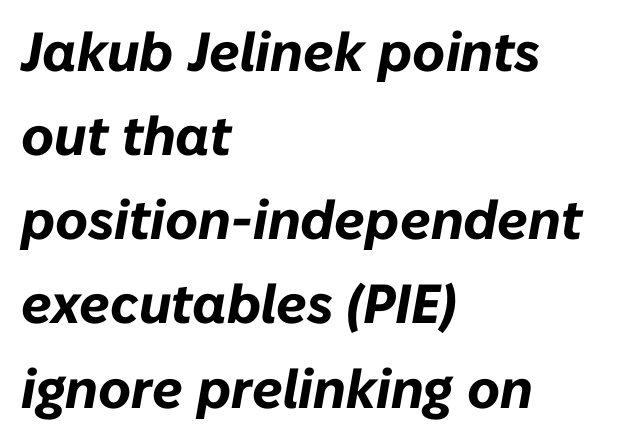
Compared with typical paragraphs, the rows here are spaced about the same. Spacing between characters is what you'd get straight out of the box. Every character sits at an angle, as italics do. Unmarked baselines from the first word to the last. Every letter is thick-stroked: bold, no question. This sample has the flowing, uneven cadence of proportional lettering.
